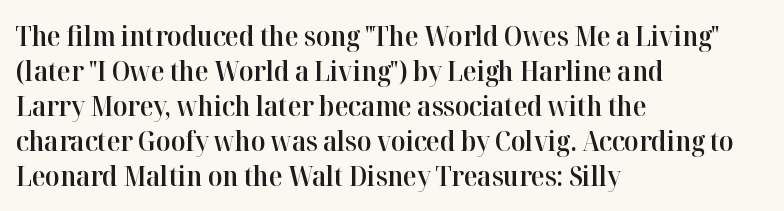
The image shows 28 px semibold serif type, upright; set left-aligned, normal line spacing (1.25x), normal letter spacing, not underlined; high stroke contrast and a medium x-height.
